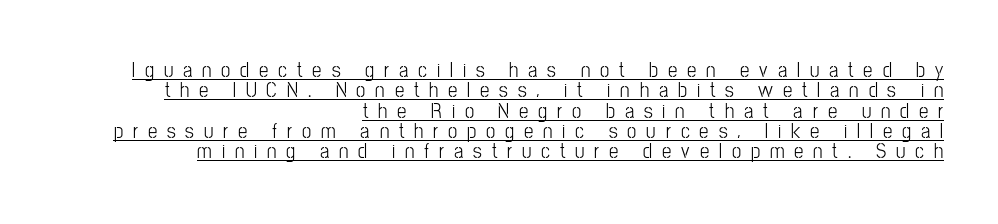
{"italic": "no", "underline": "yes", "align": "right", "line_spacing": "tight", "line_spacing_ratio": 0.97, "letter_spacing": "wide", "letter_spacing_em": 0.47, "glyph_px": 21}
